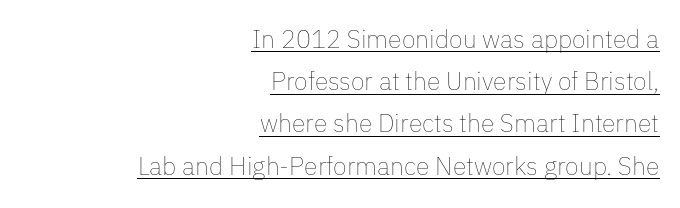
{"italic": "no", "bold": "no", "underline": "yes", "align": "right", "line_spacing": "normal", "line_spacing_ratio": 1.69, "letter_spacing": "normal", "letter_spacing_em": 0.0, "glyph_px": 25}
